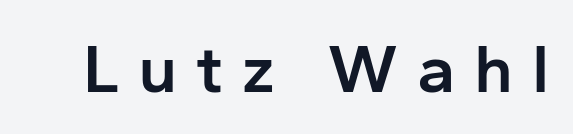
{"serif": "no", "italic": "no", "bold": "semi", "weight": "semibold", "width": "normal", "stroke_contrast": "low", "x_height": "medium", "monospaced": "no", "underline": "no", "letter_spacing": "wide", "letter_spacing_em": 0.27, "glyph_px": 69}
